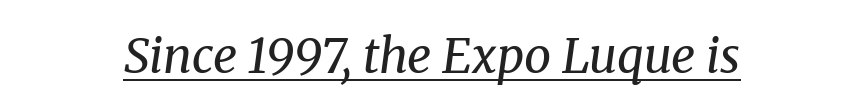
{"serif": "yes", "italic": "yes", "lean": "right", "slant_degrees": 8, "bold": "no", "weight": "regular", "width": "normal", "stroke_contrast": "medium", "x_height": "medium", "monospaced": "no", "underline": "yes", "letter_spacing": "normal", "letter_spacing_em": 0.0, "glyph_px": 48}
